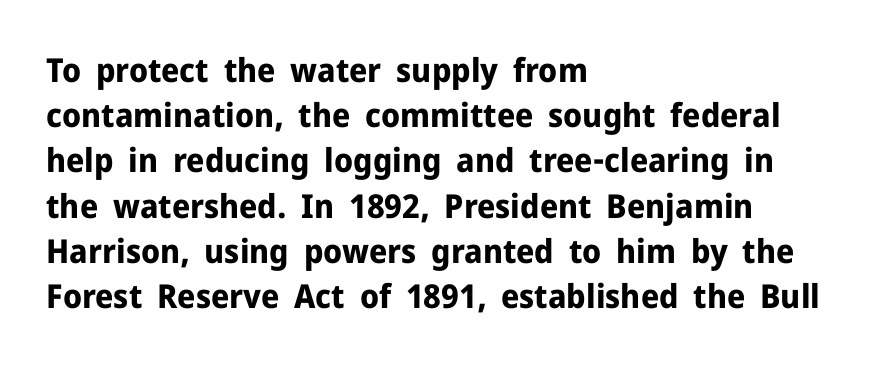
Q: Is the text bold? A: Yes.
Q: Is the text italic (slanted)? A: No, it is upright.
Q: Is the typeface a serif or a sans-serif typeface? A: Sans-serif.
Q: Is the text underlined? A: No.
Q: How is the paragraph aligned? A: Left-aligned.
Q: Is the spacing between letters normal or unusually wide? A: Normal.
Q: Is the spacing between lines tight, normal or loose? A: Normal.
Q: Width (condensed, normal, or wide)? A: Normal.
Q: Stroke contrast? A: Low.
Q: x-height? A: Medium.
Q: Monospaced? A: No.
